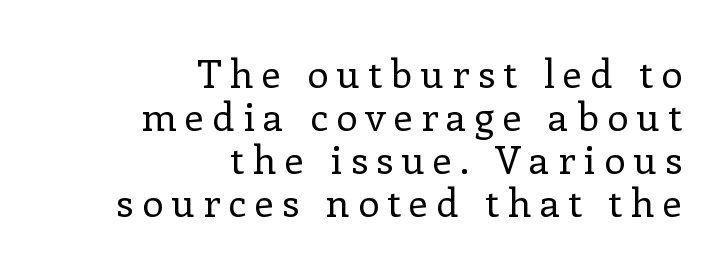
The strokes carry an ordinary text weight at most. Vertically, the passage feels compressed, each row crowding the next. One-word summary of the alignment: right. The specimen reads as upright at a glance.
